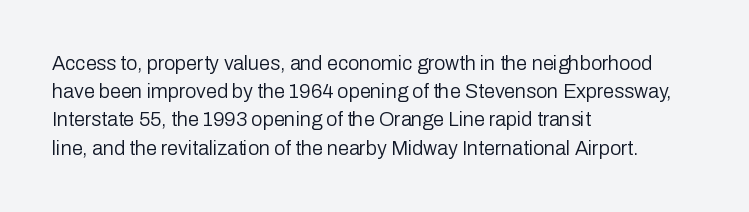
{"italic": "no", "bold": "no", "underline": "no", "align": "left", "line_spacing": "normal", "line_spacing_ratio": 1.41, "letter_spacing": "normal", "letter_spacing_em": 0.0, "glyph_px": 20}
